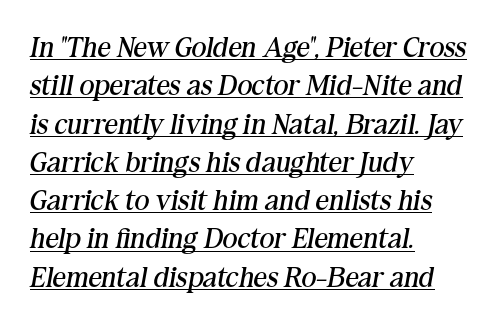
Q: Is the text bold? A: No.
Q: Is the text italic (slanted)? A: Yes, it leans right by about 10 degrees.
Q: Is the typeface a serif or a sans-serif typeface? A: Serif.
Q: Is the text underlined? A: Yes.
Q: How is the paragraph aligned? A: Left-aligned.
Q: Is the spacing between letters normal or unusually wide? A: Normal.
Q: Is the spacing between lines tight, normal or loose? A: Normal.
Q: Width (condensed, normal, or wide)? A: Normal.
Q: Stroke contrast? A: Medium.
Q: x-height? A: Medium.
Q: Monospaced? A: No.
